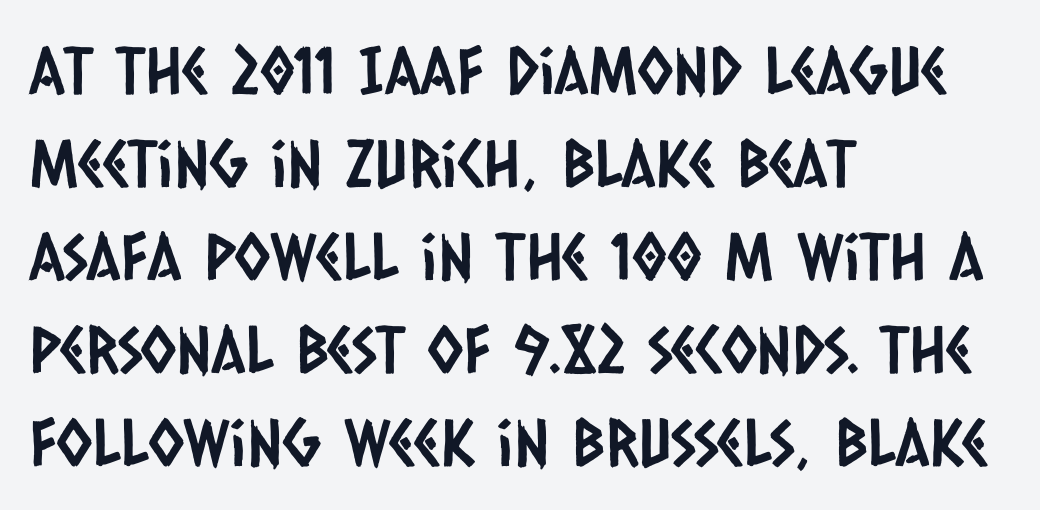
The image shows 65 px condensed sans-serif type; set left-aligned, normal line spacing (1.43x), normal letter spacing, not underlined; low stroke contrast and a large x-height.
